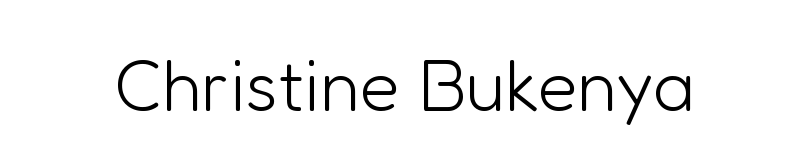
The strip under each line holds only bare page. A roman cut, with each character standing at attention. What stands out about the letter spacing? Nothing — it is the standard amount. Weight: regular or lighter.
